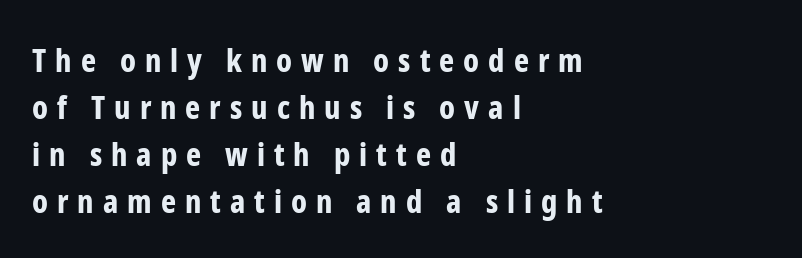
Q: Is the text bold? A: Yes.
Q: Is the text italic (slanted)? A: No, it is upright.
Q: Is the typeface a serif or a sans-serif typeface? A: Sans-serif.
Q: Is the text underlined? A: No.
Q: How is the paragraph aligned? A: Left-aligned.
Q: Is the spacing between letters normal or unusually wide? A: Unusually wide.
Q: Is the spacing between lines tight, normal or loose? A: Normal.
Q: Width (condensed, normal, or wide)? A: Condensed.
Q: Stroke contrast? A: Low.
Q: x-height? A: Medium.
Q: Monospaced? A: No.
